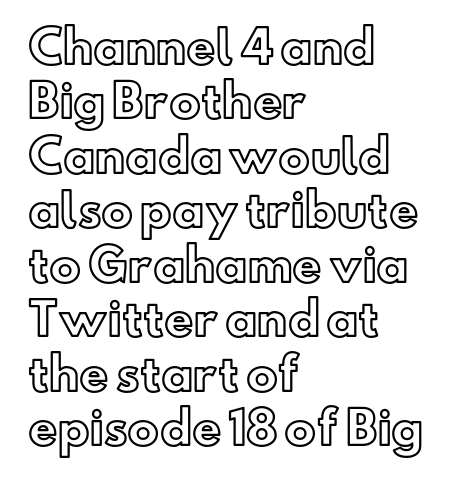
Q: Is the text italic (slanted)? A: No, it is upright.
Q: Is the text underlined? A: No.
Q: How is the paragraph aligned? A: Left-aligned.
Q: Is the spacing between letters normal or unusually wide? A: Normal.
Q: Width (condensed, normal, or wide)? A: Normal.
Q: x-height? A: Small.
Q: Monospaced? A: No.
